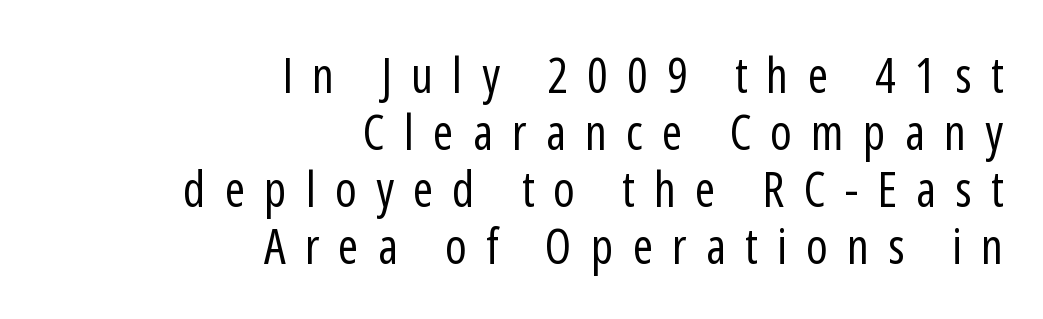
The image shows 49 px regular-weight, condensed sans-serif type, upright; set right-aligned, line spacing 1.16x, unusually wide letter spacing (+0.39 em), not underlined; low stroke contrast and a medium x-height.
